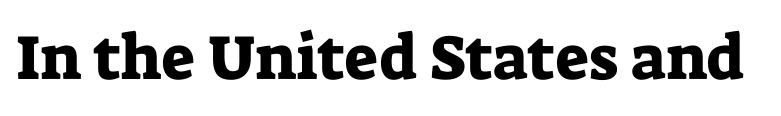
This sample uses plain, unmodified letter spacing. This is the regular roman posture of the typeface. The passage shown is typed in a proportional face where columns would drift. The zone under the glyphs is completely vacant.
